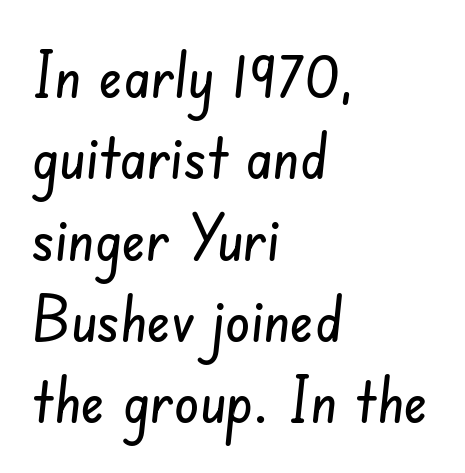
Q: Is the typeface a serif or a sans-serif typeface? A: Sans-serif.
Q: Is the text underlined? A: No.
Q: How is the paragraph aligned? A: Left-aligned.
Q: Is the spacing between letters normal or unusually wide? A: Normal.
Q: Is the spacing between lines tight, normal or loose? A: Normal.
Q: Width (condensed, normal, or wide)? A: Condensed.
Q: Stroke contrast? A: Low.
Q: x-height? A: Small.
Q: Monospaced? A: No.
